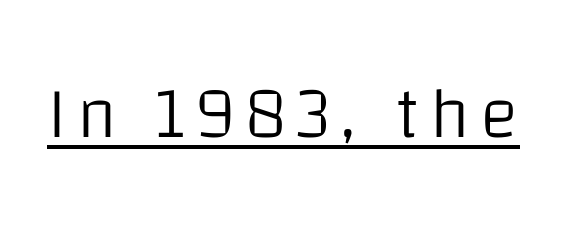
The image shows 73 px light sans-serif type, upright; set underlined; low stroke contrast and a large x-height.
